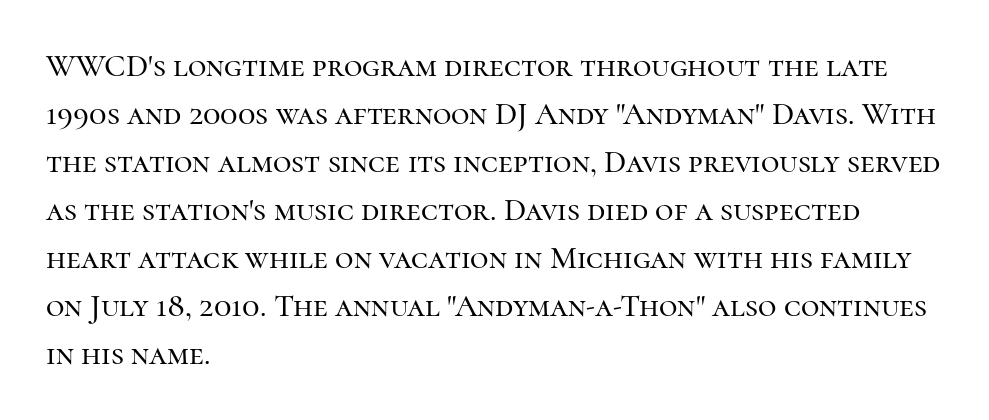
Q: Is the text italic (slanted)? A: No, it is upright.
Q: Is the typeface a serif or a sans-serif typeface? A: Serif.
Q: Is the text underlined? A: No.
Q: How is the paragraph aligned? A: Left-aligned.
Q: Is the spacing between letters normal or unusually wide? A: Normal.
Q: Is the spacing between lines tight, normal or loose? A: Normal.
Q: Width (condensed, normal, or wide)? A: Normal.
Q: Stroke contrast? A: High.
Q: x-height? A: Medium.
Q: Monospaced? A: No.
